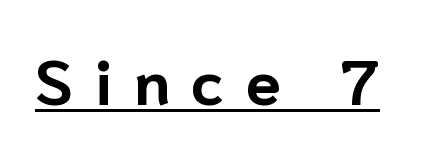
{"serif": "no", "italic": "no", "bold": "yes", "weight": "bold", "width": "normal", "stroke_contrast": "low", "x_height": "medium", "monospaced": "no", "underline": "yes", "letter_spacing": "wide", "letter_spacing_em": 0.34, "glyph_px": 63}
